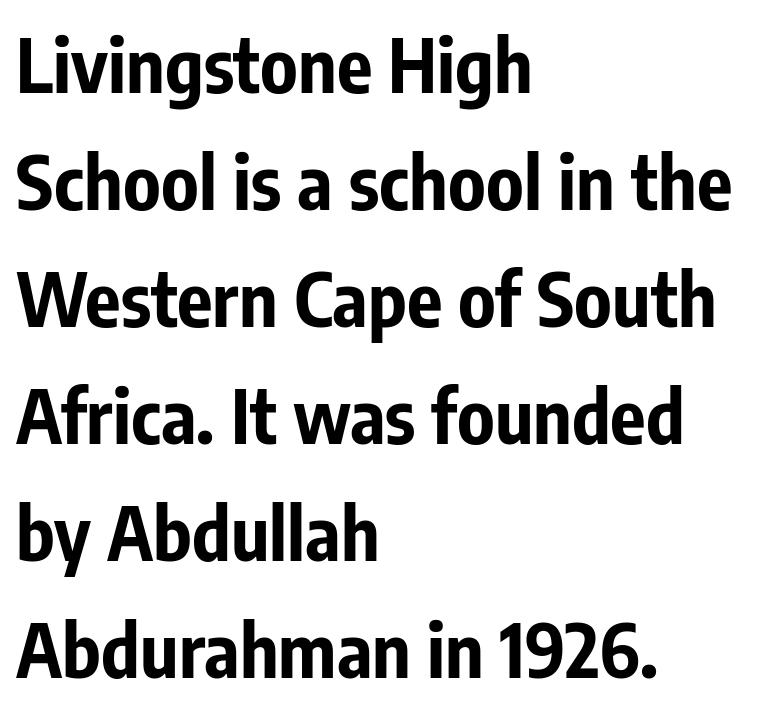
{"serif": "no", "italic": "no", "bold": "yes", "weight": "bold", "width": "condensed", "stroke_contrast": "low", "x_height": "medium", "monospaced": "no", "underline": "no", "align": "left", "line_spacing": "normal", "line_spacing_ratio": 1.58, "letter_spacing": "normal", "letter_spacing_em": 0.0, "glyph_px": 74}
